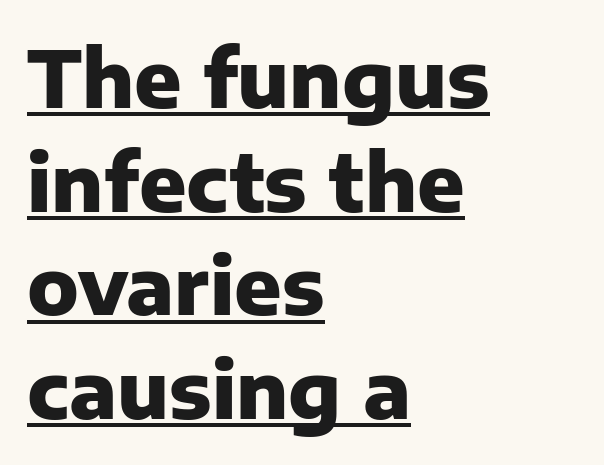
{"serif": "no", "italic": "no", "bold": "yes", "weight": "heavy", "width": "normal", "stroke_contrast": "low", "x_height": "medium", "monospaced": "no", "underline": "yes", "align": "left", "line_spacing": "normal", "line_spacing_ratio": 1.33, "letter_spacing": "normal", "letter_spacing_em": 0.0, "glyph_px": 78}
